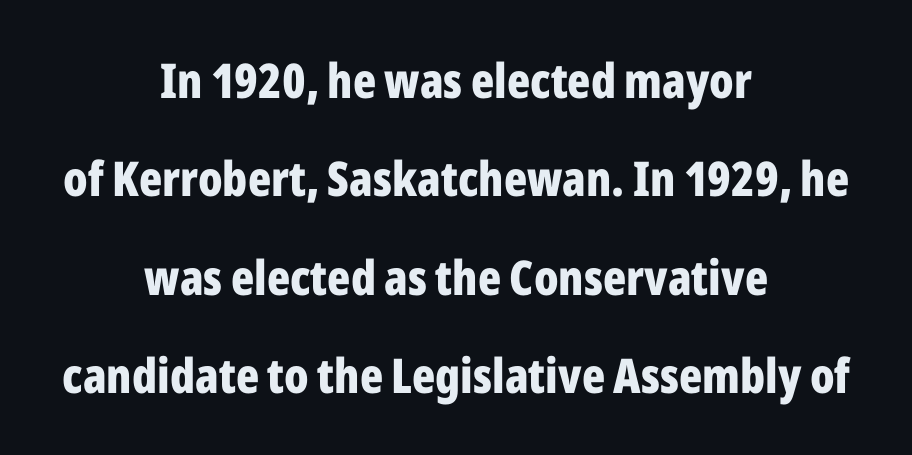
{"serif": "no", "italic": "no", "bold": "yes", "weight": "bold", "width": "condensed", "stroke_contrast": "low", "x_height": "medium", "monospaced": "no", "underline": "no", "align": "center", "line_spacing": "loose", "line_spacing_ratio": 2.05, "letter_spacing": "normal", "letter_spacing_em": 0.0, "glyph_px": 48}
